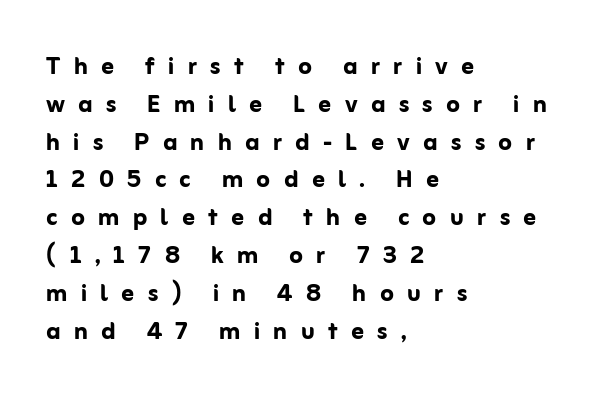
Q: Is the text bold? A: Yes.
Q: Is the text italic (slanted)? A: No, it is upright.
Q: Is the typeface a serif or a sans-serif typeface? A: Sans-serif.
Q: Is the text underlined? A: No.
Q: How is the paragraph aligned? A: Left-aligned.
Q: Is the spacing between letters normal or unusually wide? A: Unusually wide.
Q: Width (condensed, normal, or wide)? A: Normal.
Q: Stroke contrast? A: Low.
Q: x-height? A: Medium.
Q: Monospaced? A: No.
